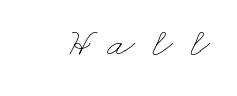
The image shows 41 px thin, wide type; set unusually wide letter spacing (+0.42 em), not underlined; low stroke contrast and a small x-height.
